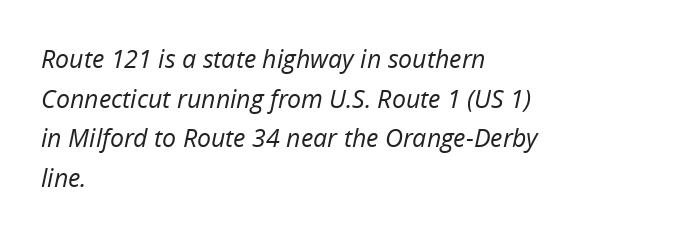
The image shows 25 px text type, italic (leaning right); set left-aligned, normal line spacing (1.59x), normal letter spacing, not underlined.
